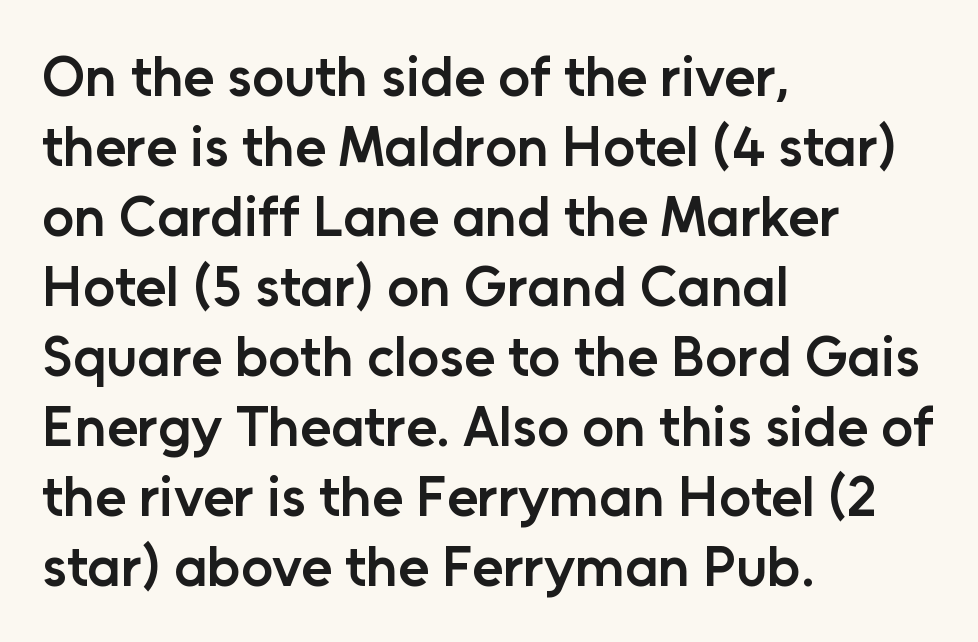
The image shows 56 px semibold sans-serif type, upright; set left-aligned, normal line spacing (1.25x), normal letter spacing, not underlined; low stroke contrast and a medium x-height.
